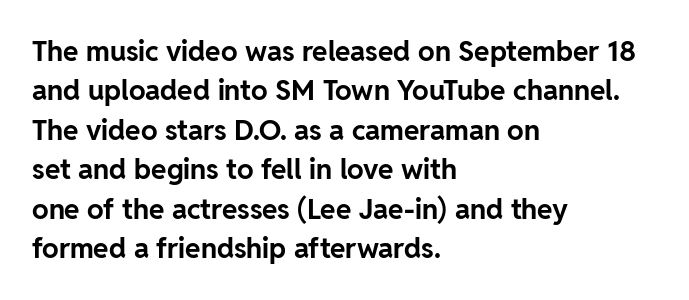
{"serif": "no", "italic": "no", "bold": "yes", "weight": "bold", "width": "normal", "stroke_contrast": "low", "x_height": "medium", "monospaced": "no", "underline": "no", "align": "left", "line_spacing": "normal", "line_spacing_ratio": 1.41, "letter_spacing": "normal", "letter_spacing_em": 0.0, "glyph_px": 28}
